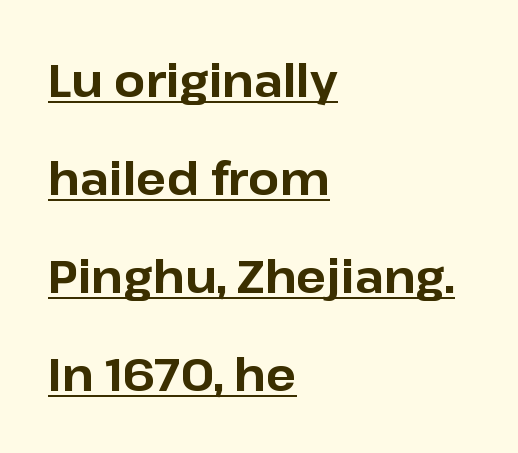
{"serif": "no", "italic": "no", "bold": "yes", "weight": "bold", "width": "normal", "stroke_contrast": "low", "x_height": "medium", "monospaced": "no", "underline": "yes", "align": "left", "line_spacing": "loose", "line_spacing_ratio": 2.18, "letter_spacing": "normal", "letter_spacing_em": 0.0, "glyph_px": 45}
